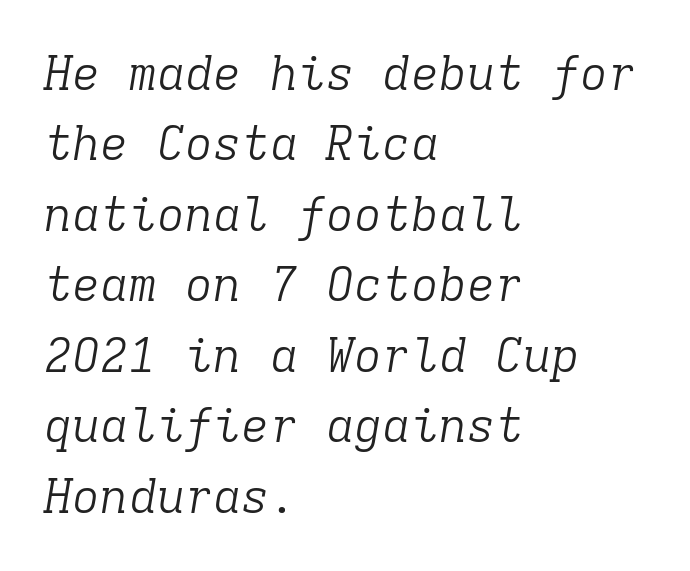
If you drew a ruler down the left edge, every line would touch it. Each letter, wide or thin by design, is forced into the same width here. In terms of leading, this rendering sits right in the middle. This sample uses a serif face. Style check: oblique.
